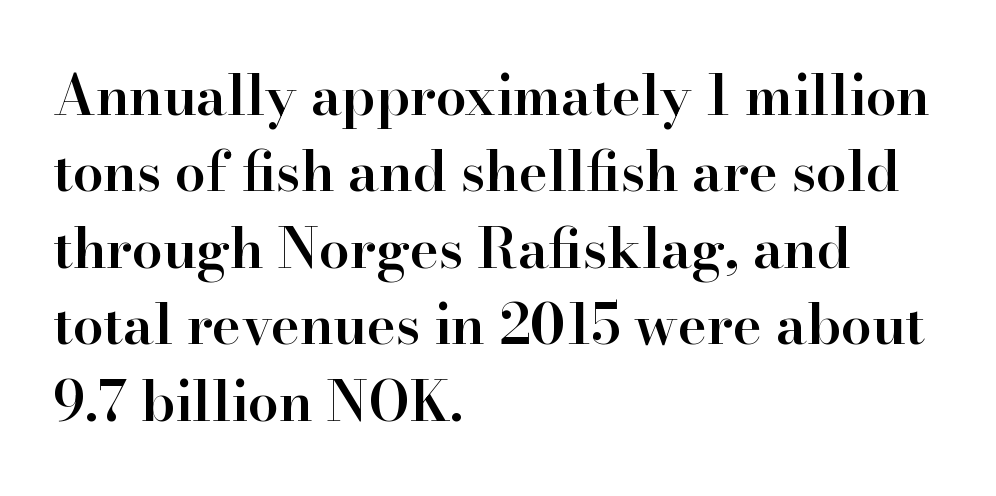
Glance below the letters and you will spot only blank space. The type is set solid horizontally, with unmodified tracking. No italicization has been applied; the sample stays upright. Students, observe: this is what conventionally led text looks like.
